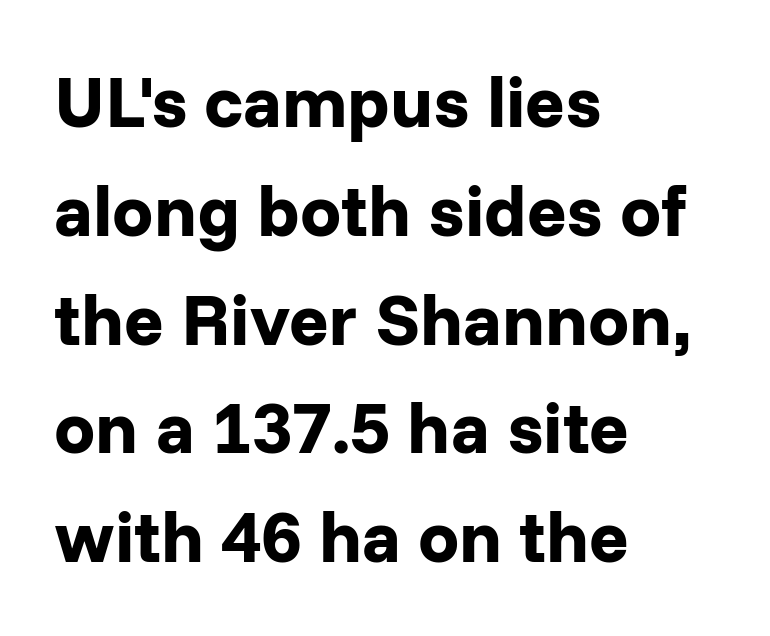
{"serif": "no", "italic": "no", "bold": "yes", "weight": "bold", "width": "normal", "stroke_contrast": "low", "x_height": "medium", "monospaced": "no", "underline": "no", "align": "left", "line_spacing": "normal", "line_spacing_ratio": 1.49, "letter_spacing": "normal", "letter_spacing_em": 0.0, "glyph_px": 73}
